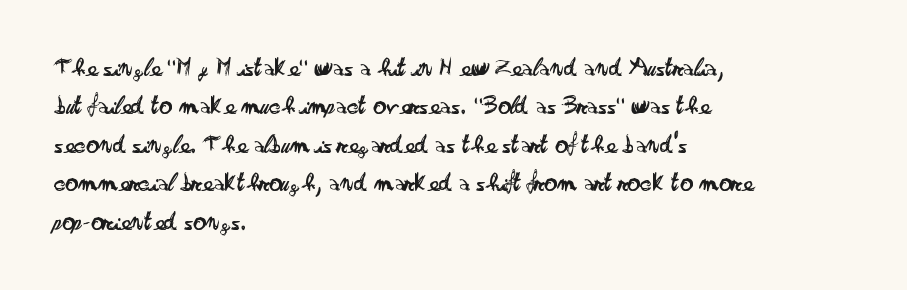
{"italic": "no", "bold": "no", "underline": "no", "align": "left", "line_spacing": "normal", "line_spacing_ratio": 1.48, "letter_spacing": "normal", "letter_spacing_em": 0.0, "glyph_px": 26}
